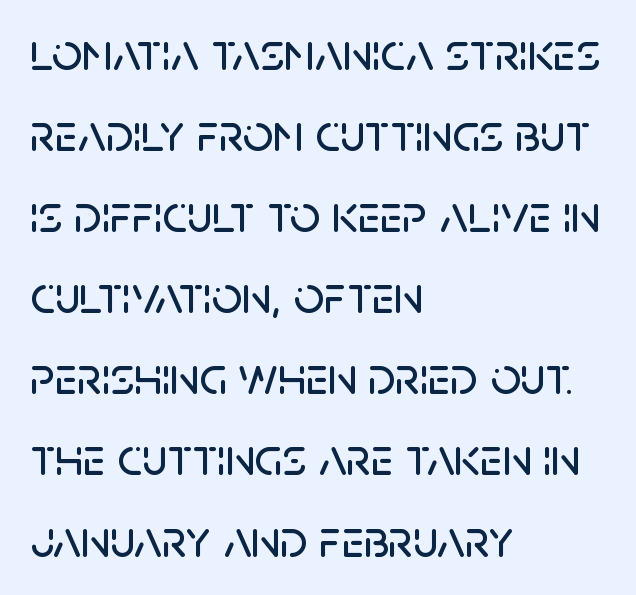
The space beneath each line is pristine and unruled. The compositor pushed each line to the left boundary. This sample has the flowing, uneven cadence of proportional lettering. Honestly, the letter spacing is just normal — you wouldn't notice it.
